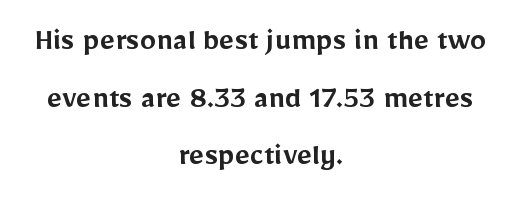
{"serif": "no", "italic": "no", "bold": "semi", "weight": "semibold", "width": "normal", "stroke_contrast": "low", "x_height": "medium", "monospaced": "no", "underline": "no", "align": "center", "line_spacing_ratio": 1.75, "letter_spacing": "normal", "letter_spacing_em": 0.0, "glyph_px": 33}
